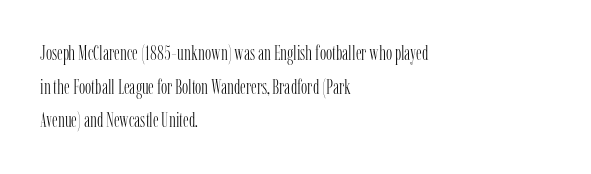
The font's upright variant was chosen for this text. Does the leading feel generous? No, just average. Letters rest on an invisible, unmarked baseline. Heft: none added — not bold. Typeset ragged right — the left edge is the straight one.
